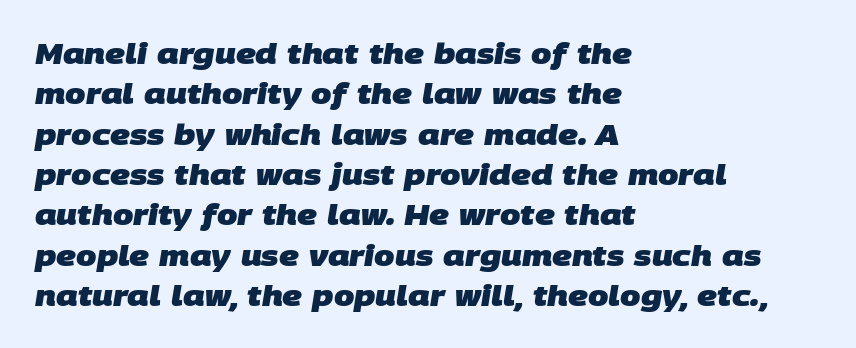
Plenty of ink on the page — the face is bold. Default kerning and tracking; the words read as compact shapes. Words float on clear page, feet unadorned. The rendering anchors every line to the left-hand side. The characters display no serif detailing; their extremities are plain. Vertical spacing — default.
